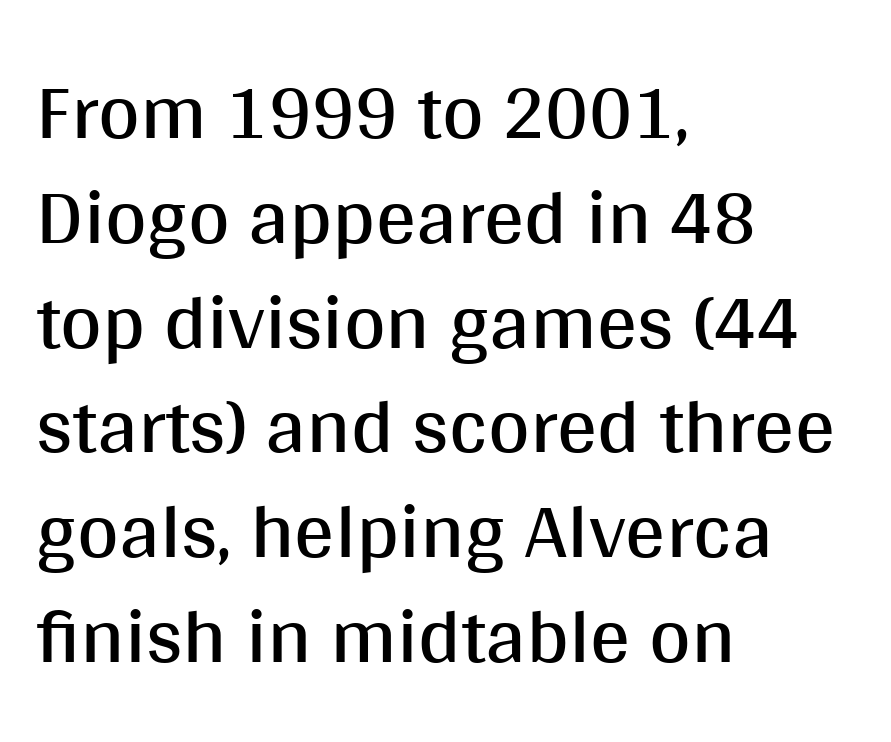
The face looks like a standard text weight, possibly lighter. A sans-serif font was chosen for this passage. A clean baseline with only descenders dipping below it. Whoever set this chose a conventional vertical rhythm.
